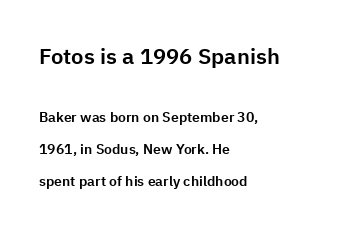
The setting favours the left margin, as ordinary paragraphs usually do. A typesetter would mark this as roman, not italic. Bigger letters appear in the top chunk; the bottom chunk is reduced. Compared with typical body copy, the letter spacing here is the same.
